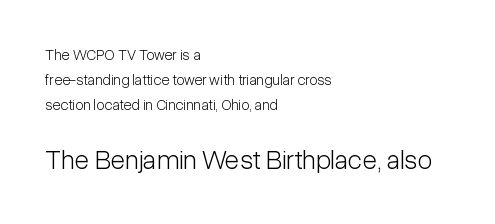
Q: Is the text bold? A: No.
Q: Is the text italic (slanted)? A: No, it is upright.
Q: Is the text underlined? A: No.
Q: How is the paragraph aligned? A: Left-aligned.
Q: Is the spacing between letters normal or unusually wide? A: Normal.
Q: Is the spacing between lines tight, normal or loose? A: Normal.
Q: Which block of text is set in a larger size, the first (top) or the second (bottom)? A: The second (bottom) one.
